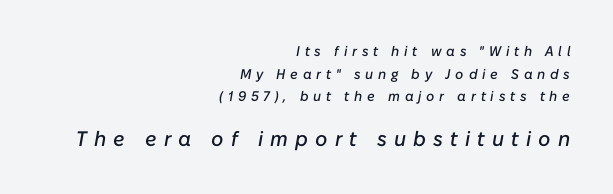
Q: Is the text italic (slanted)? A: Yes, it leans right by about 10 degrees.
Q: Is the text underlined? A: No.
Q: How is the paragraph aligned? A: Right-aligned.
Q: Is the spacing between letters normal or unusually wide? A: Unusually wide.
Q: Is the spacing between lines tight, normal or loose? A: Normal.
Q: Which block of text is set in a larger size, the first (top) or the second (bottom)? A: The second (bottom) one.
